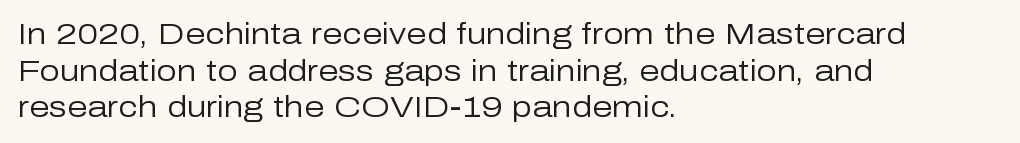
The image shows 29 px regular-weight sans-serif type, upright; set left-aligned, normal line spacing (1.26x), normal letter spacing, not underlined; low stroke contrast and a medium x-height.
